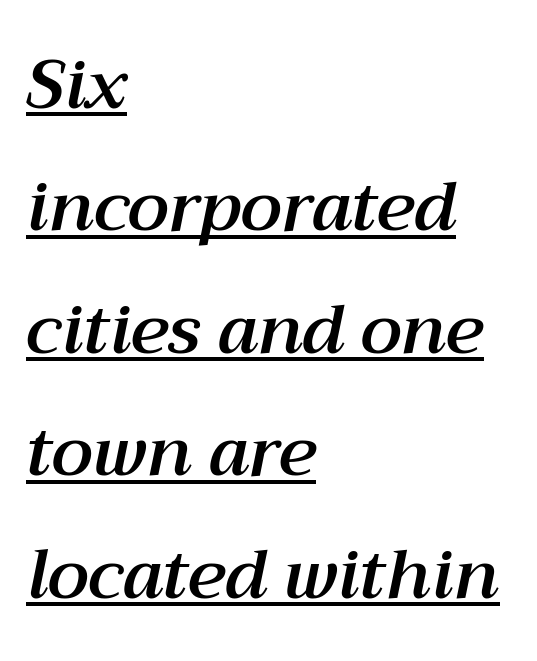
{"italic": "yes", "lean": "right", "slant_degrees": 12, "width": "normal", "stroke_contrast": "medium", "x_height": "medium", "monospaced": "no", "underline": "yes", "align": "left", "line_spacing_ratio": 1.8, "letter_spacing": "normal", "letter_spacing_em": 0.0, "glyph_px": 68}
